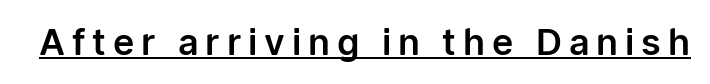
Has an underline been added? It has. Stroke terminals: plain, sans-serif. Is this a fixed-width face? No — the glyphs have proportional, varying widths. Every stem runs plumb, perpendicular to the baseline.
